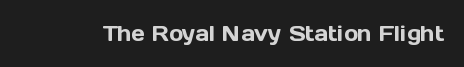
{"italic": "no", "underline": "no", "letter_spacing": "normal", "letter_spacing_em": 0.0, "glyph_px": 21}
